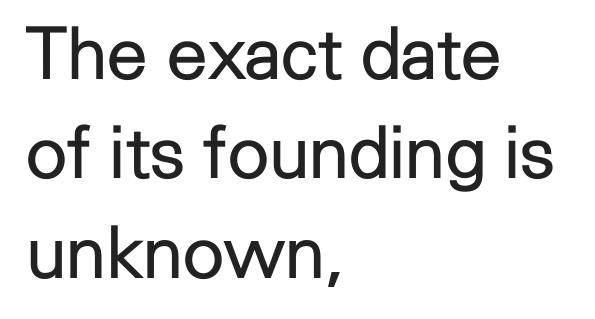
The lines in this sample share a left origin and differ only in where they stop. The passage shown has conventional tracking throughout. Character widths vary here, with narrow letters taking less room than wide ones. Nope, no serifs anywhere on these letters. Style check: upright.
